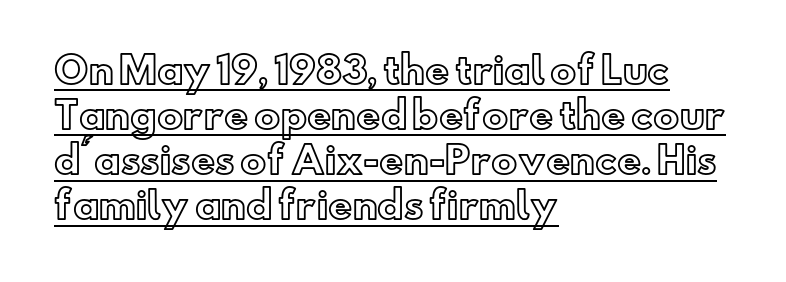
The image shows 37 px text type, upright; set left-aligned, line spacing 1.22x, normal letter spacing, underlined; a small x-height.
